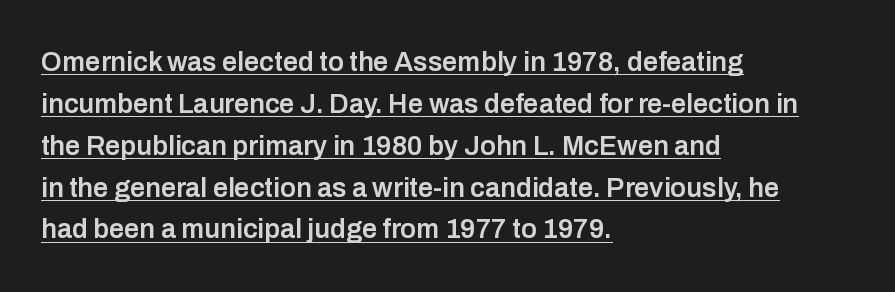
The image shows 27 px text type, upright; set left-aligned, normal line spacing (1.55x), normal letter spacing, underlined.
